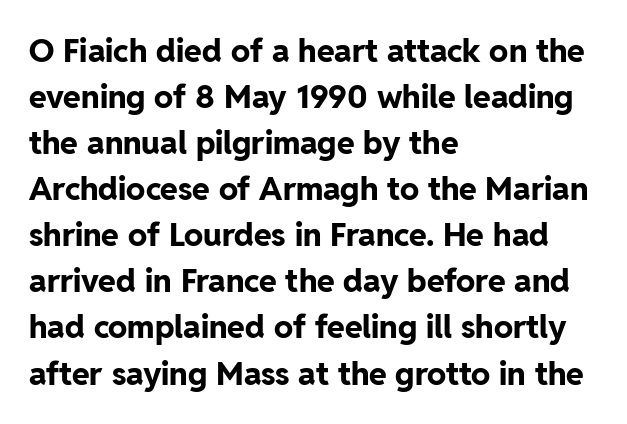
{"serif": "no", "italic": "no", "bold": "yes", "weight": "bold", "width": "normal", "stroke_contrast": "low", "x_height": "medium", "monospaced": "no", "underline": "no", "align": "left", "line_spacing": "normal", "line_spacing_ratio": 1.44, "letter_spacing": "normal", "letter_spacing_em": 0.0, "glyph_px": 32}
